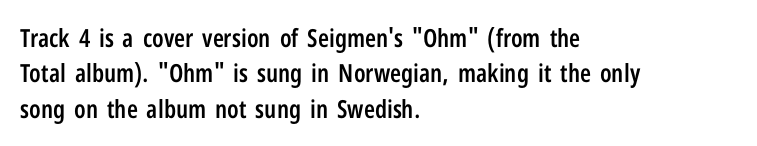
The image shows 25 px text type, upright; set left-aligned, normal line spacing (1.42x), normal letter spacing, not underlined.
